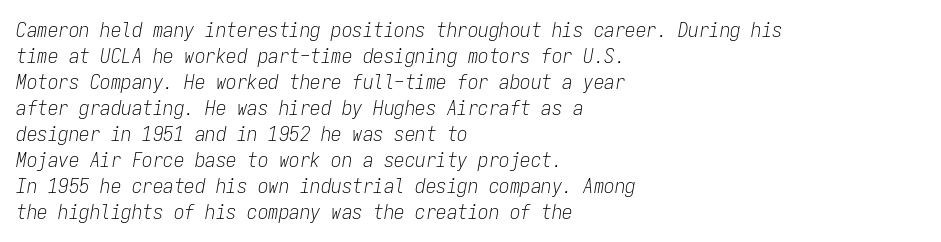
The text carries the slant typical of an italic or oblique font. The face used here is rendered with its standard letterfit. The text block is weighted toward the left margin, trailing off unevenly rightward. The baseline area is clear.
